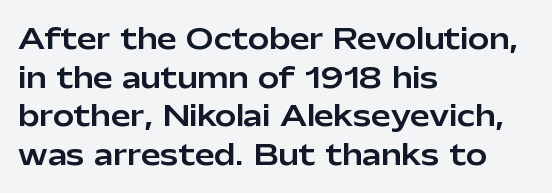
Leftover space on each line is placed entirely after the last word. Grotesque or geometric, the face here clearly has no serifs. Notice how the stems are strictly vertical — no italics here. The gap between lines stays unmarked. The face used here is proportionally spaced, like ordinary book or web type. The vertical gap from one line to the next is medium.
